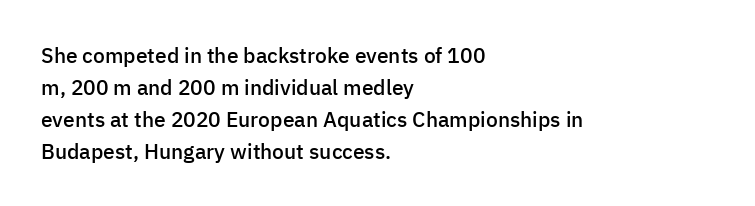
The image shows 21 px text type, upright; set left-aligned, normal line spacing (1.52x), normal letter spacing, not underlined.
